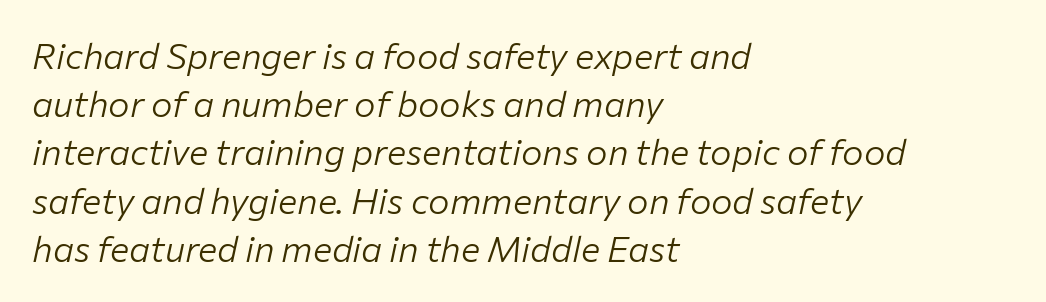
The image shows 36 px light type, italic (leaning right); set left-aligned, normal line spacing (1.34x), normal letter spacing, not underlined; low stroke contrast and a medium x-height.
